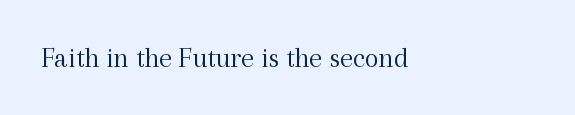
{"serif": "yes", "italic": "no", "bold": "no", "weight": "light", "width": "normal", "x_height": "medium", "monospaced": "no", "underline": "no", "align": "left", "letter_spacing": "normal", "letter_spacing_em": 0.0, "glyph_px": 29}
